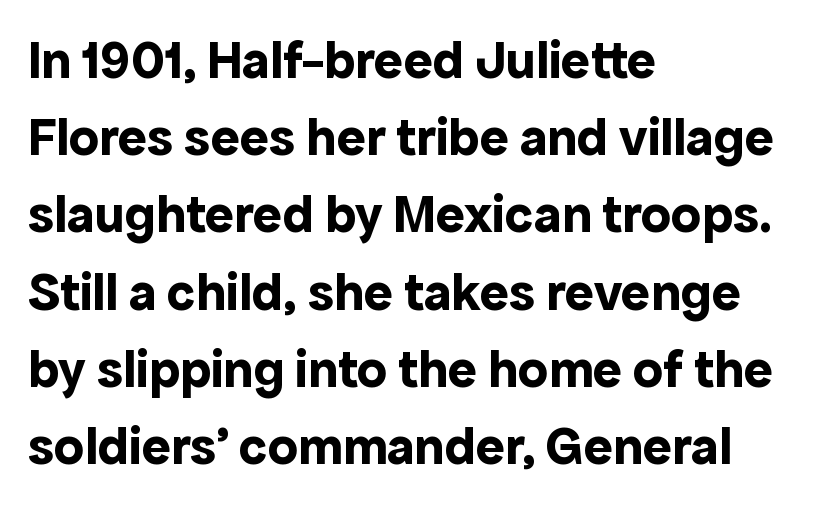
The image shows 54 px bold sans-serif type, upright; set left-aligned, normal line spacing (1.43x), normal letter spacing, not underlined; a medium x-height.
